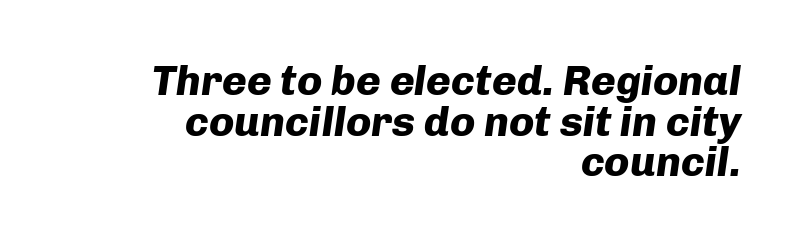
{"italic": "yes", "lean": "right", "slant_degrees": 8, "bold": "yes", "weight": "heavy", "width": "normal", "stroke_contrast": "low", "x_height": "medium", "monospaced": "no", "underline": "no", "align": "right", "line_spacing": "tight", "line_spacing_ratio": 0.97, "letter_spacing": "normal", "letter_spacing_em": 0.0, "glyph_px": 42}
